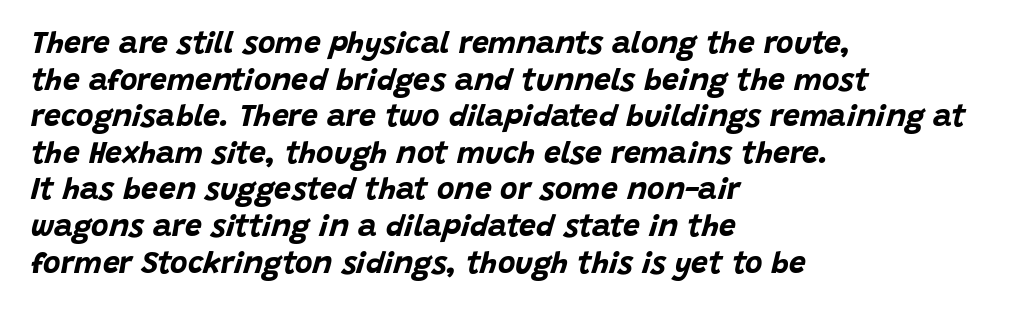
The image shows 30 px bold type, italic (leaning right); set left-aligned, line spacing 1.22x, normal letter spacing, not underlined; low stroke contrast and a large x-height.
